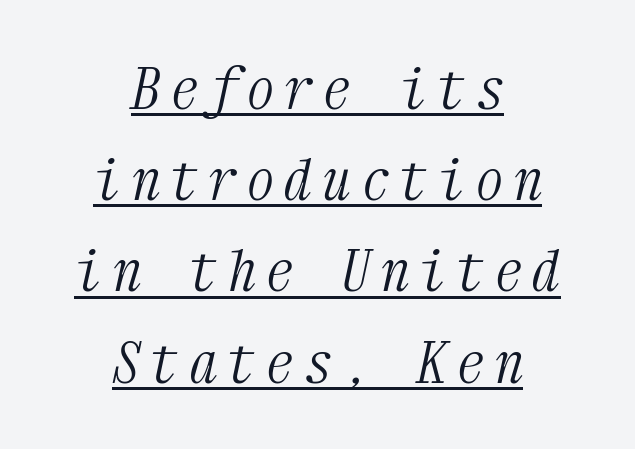
Here the designer chose a console-style face with uniform glyph widths. A typesetter would mark this as italic. Weight class: somewhere from thin through regular. The passage shown is underscored from start to finish.
